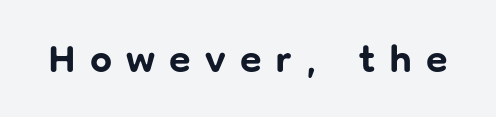
Q: Is the text bold? A: Yes.
Q: Is the text italic (slanted)? A: No, it is upright.
Q: Is the typeface a serif or a sans-serif typeface? A: Sans-serif.
Q: Is the text underlined? A: No.
Q: Is the spacing between letters normal or unusually wide? A: Unusually wide.
Q: Width (condensed, normal, or wide)? A: Normal.
Q: Stroke contrast? A: Low.
Q: x-height? A: Medium.
Q: Monospaced? A: No.
